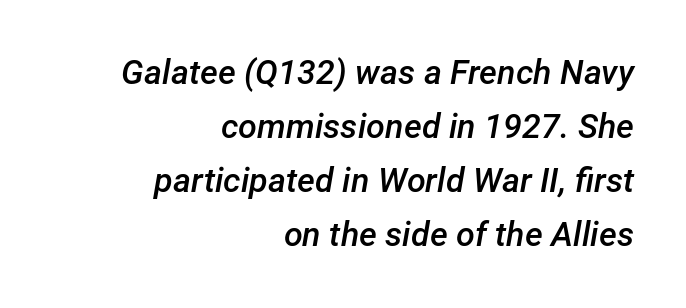
The image shows 34 px semibold type, italic (leaning right); set right-aligned, normal line spacing (1.59x), normal letter spacing, not underlined; low stroke contrast and a medium x-height.
